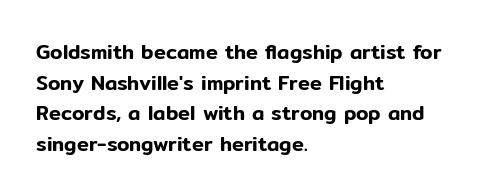
The image shows 20 px text type, upright; set left-aligned, normal line spacing (1.53x), normal letter spacing, not underlined.
